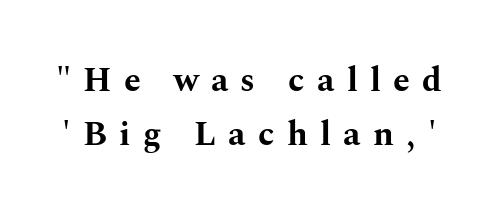
{"serif": "yes", "italic": "no", "bold": "yes", "weight": "bold", "width": "wide", "stroke_contrast": "medium", "x_height": "medium", "monospaced": "no", "underline": "no", "line_spacing": "normal", "line_spacing_ratio": 1.59, "letter_spacing": "wide", "letter_spacing_em": 0.36, "glyph_px": 34}
